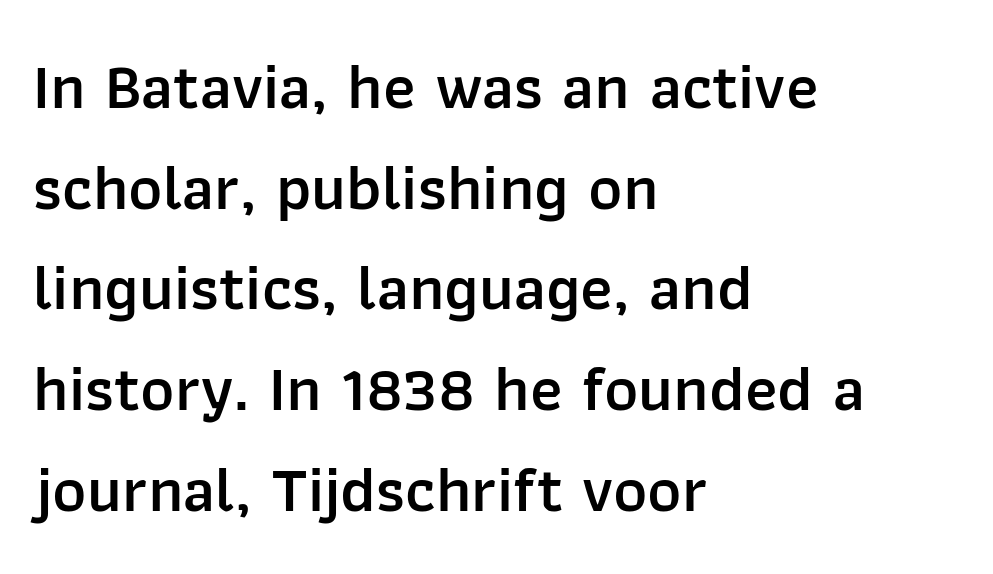
{"serif": "no", "italic": "no", "bold": "semi", "weight": "semibold", "width": "normal", "stroke_contrast": "low", "x_height": "medium", "monospaced": "no", "underline": "no", "align": "left", "line_spacing": "normal", "line_spacing_ratio": 1.55, "letter_spacing": "normal", "letter_spacing_em": 0.0, "glyph_px": 65}
